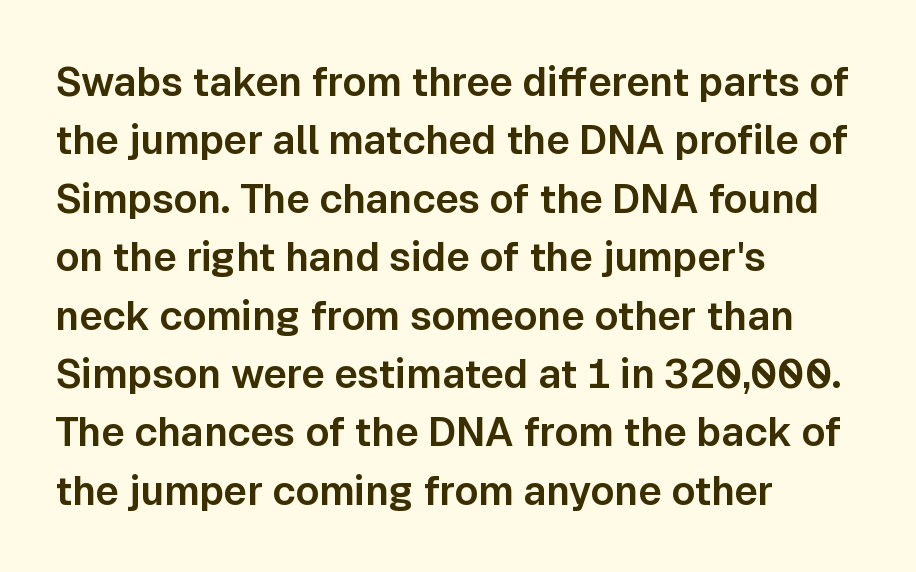
Decoration check: the copy has no underline. The specimen reads as upright at a glance. These lines are composed in type without serifs. A typesetter would call this zero additional tracking. Notice how descenders clear the ascenders below comfortably — that's standard leading. Compared with a centered layout, this one pins lines to the left instead.
